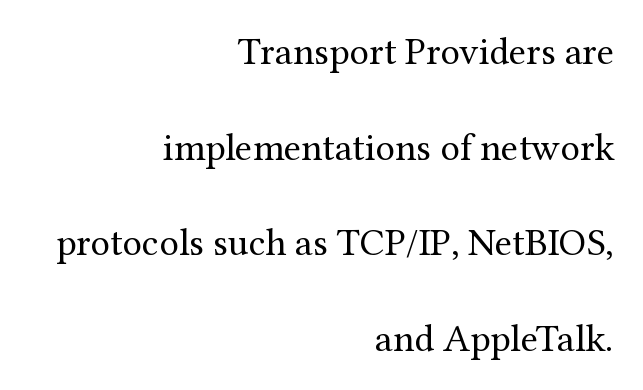
Q: Is the text bold? A: No.
Q: Is the text italic (slanted)? A: No, it is upright.
Q: Is the typeface a serif or a sans-serif typeface? A: Serif.
Q: Is the text underlined? A: No.
Q: How is the paragraph aligned? A: Right-aligned.
Q: Is the spacing between letters normal or unusually wide? A: Normal.
Q: Is the spacing between lines tight, normal or loose? A: Loose.
Q: Width (condensed, normal, or wide)? A: Normal.
Q: Stroke contrast? A: Medium.
Q: x-height? A: Medium.
Q: Monospaced? A: No.
